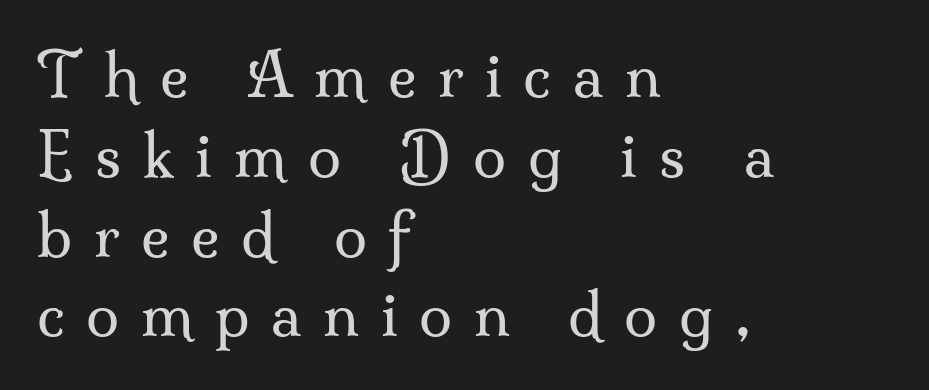
The image shows 60 px regular-weight serif type, upright; set left-aligned, normal line spacing (1.33x), unusually wide letter spacing (+0.36 em), not underlined; medium stroke contrast and a small x-height.
